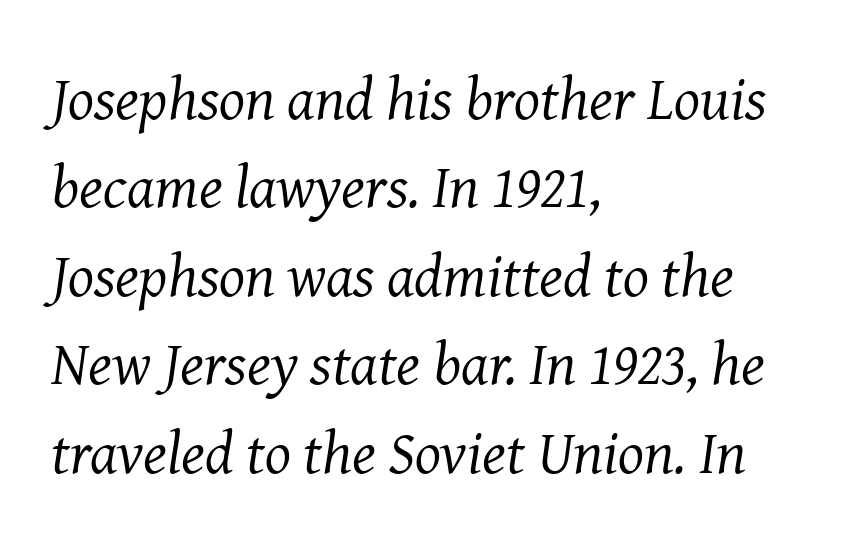
Q: Is the text bold? A: No.
Q: Is the text italic (slanted)? A: Yes, it leans right by about 8 degrees.
Q: Is the typeface a serif or a sans-serif typeface? A: Serif.
Q: Is the text underlined? A: No.
Q: How is the paragraph aligned? A: Left-aligned.
Q: Is the spacing between letters normal or unusually wide? A: Normal.
Q: Is the spacing between lines tight, normal or loose? A: Normal.
Q: Width (condensed, normal, or wide)? A: Normal.
Q: Stroke contrast? A: Medium.
Q: x-height? A: Medium.
Q: Monospaced? A: No.
